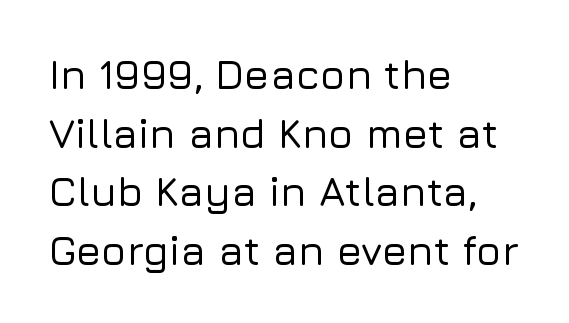
The image shows 41 px sans-serif type, upright; set left-aligned, normal line spacing (1.43x), normal letter spacing, not underlined; low stroke contrast and a medium x-height.
